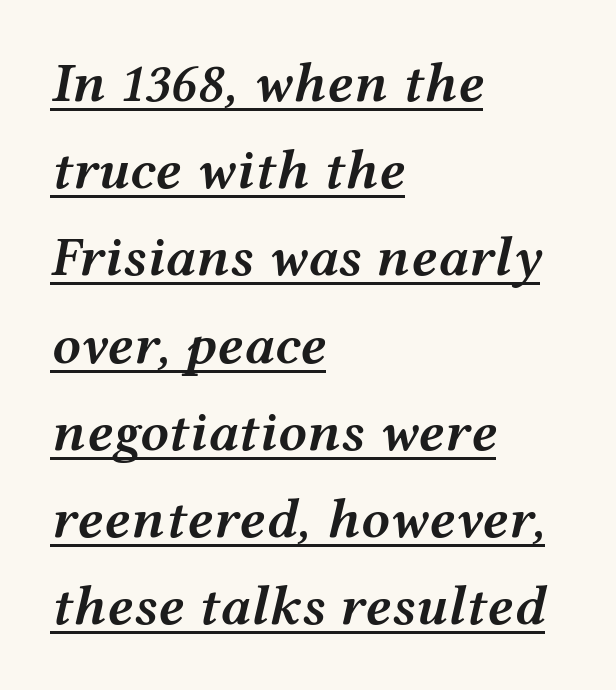
This rendering features underlined lettering. These lines sit exactly where default settings would place them. Characters are canted at an angle relative to the baseline's perpendicular. One-word summary of the alignment: left. These lines are rendered in a variable-pitch font. Spacing between characters is what you'd get straight out of the box.
